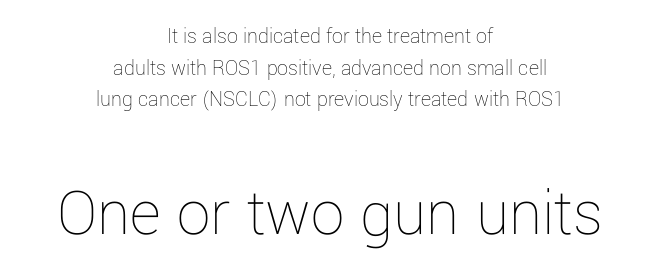
{"italic": "no", "bold": "no", "weight": "thin", "width": "normal", "stroke_contrast": "low", "x_height": "medium", "monospaced": "no", "underline": "no", "align": "center", "line_spacing": "normal", "line_spacing_ratio": 1.44, "letter_spacing": "normal", "letter_spacing_em": 0.0, "larger_block": "second", "size_ratio": 3.05, "glyph_px": 67}
